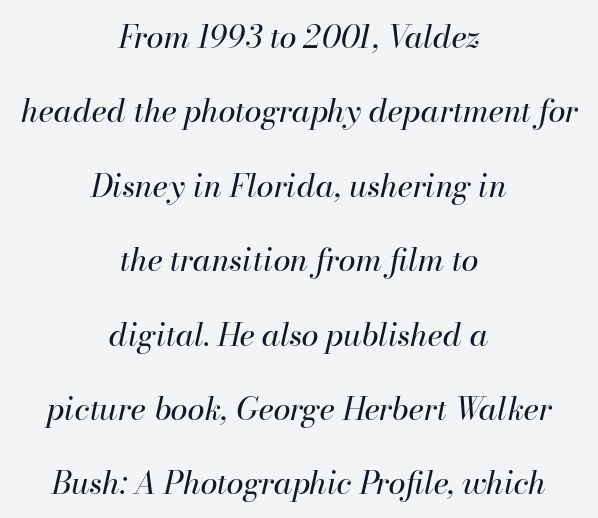
The image shows 31 px regular-weight type, italic (leaning right); set centered, loose line spacing (2.4x), normal letter spacing, not underlined; high stroke contrast and a small x-height.
